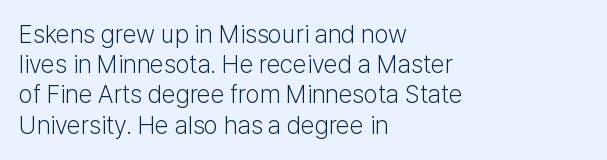
In terms of posture, this sample is upright. The rendering keeps characters at their native spacing. Caption: face not bold, strokes unweighted. The string is rendered with underlining switched off. Horizontal alignment here is leftward, the default for most running prose.
